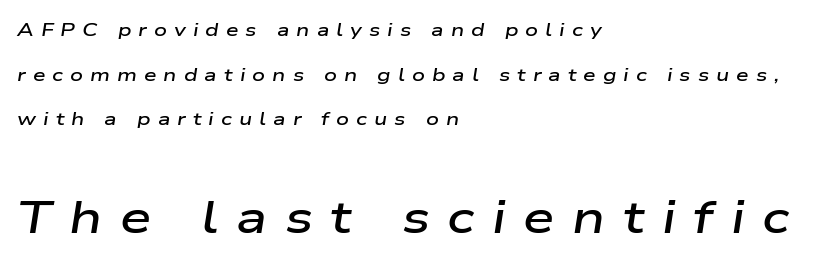
Q: Is the text bold? A: Semi-bold.
Q: Is the text italic (slanted)? A: Yes, it leans right by about 9 degrees.
Q: Is the text underlined? A: No.
Q: How is the paragraph aligned? A: Left-aligned.
Q: Is the spacing between letters normal or unusually wide? A: Unusually wide.
Q: Is the spacing between lines tight, normal or loose? A: Loose.
Q: Which block of text is set in a larger size, the first (top) or the second (bottom)? A: The second (bottom) one.
Q: Width (condensed, normal, or wide)? A: Wide.
Q: Stroke contrast? A: Low.
Q: x-height? A: Medium.
Q: Monospaced? A: No.
